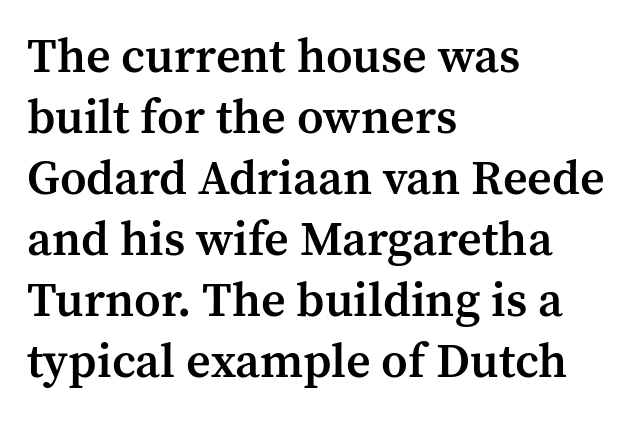
The image shows 48 px semibold serif type, upright; set left-aligned, normal line spacing (1.27x), normal letter spacing, not underlined; medium stroke contrast and a medium x-height.
